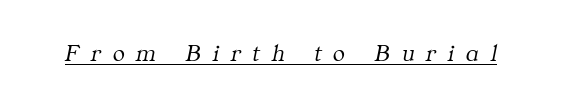
Q: Is the text bold? A: No.
Q: Is the text italic (slanted)? A: Yes, it leans right by about 11 degrees.
Q: Is the text underlined? A: Yes.
Q: Is the spacing between letters normal or unusually wide? A: Unusually wide.
